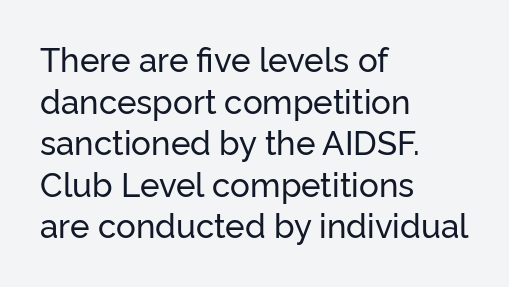
What's the leading like? Ordinary, nothing unusual. Caption: multi-line text, flush left, ragged right. This is sans-serif lettering, the kind often seen on screens and signage. This sample has the flowing, uneven cadence of proportional lettering. This sample uses an upright cut, with every glyph sitting square on the baseline. Inter-character spacing is left at the font's built-in metrics.
